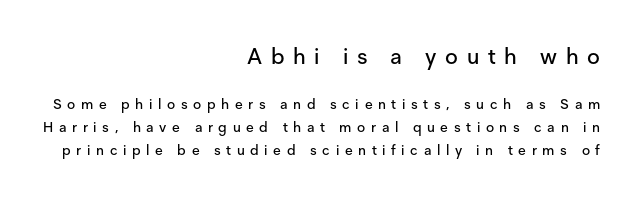
Q: Is the text italic (slanted)? A: No, it is upright.
Q: Is the text underlined? A: No.
Q: How is the paragraph aligned? A: Right-aligned.
Q: Is the spacing between letters normal or unusually wide? A: Unusually wide.
Q: Is the spacing between lines tight, normal or loose? A: Normal.
Q: Which block of text is set in a larger size, the first (top) or the second (bottom)? A: The first (top) one.
